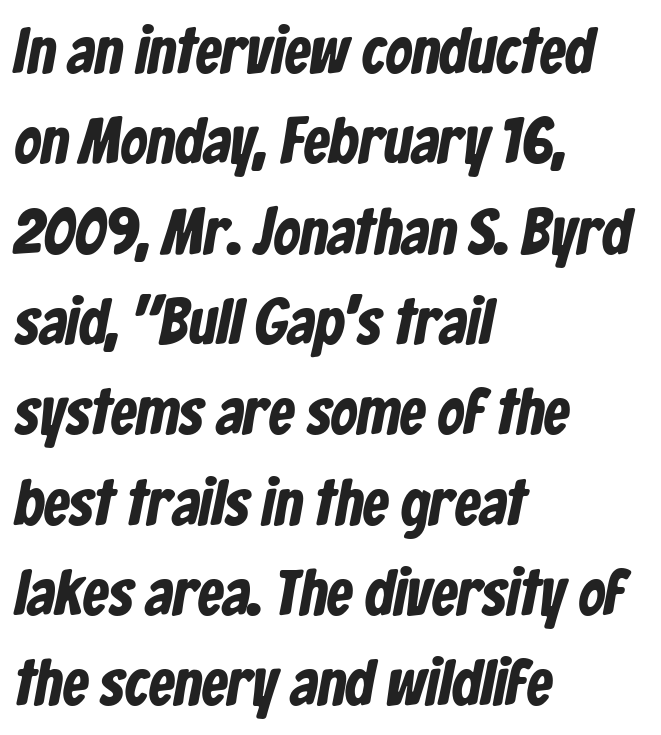
Between one letter and the next there's only the usual sliver of space. The strip under each line holds only bare page. Is this a fixed-width face? No — the glyphs have proportional, varying widths. A typesetter would call this leading conventional body-copy spacing.
